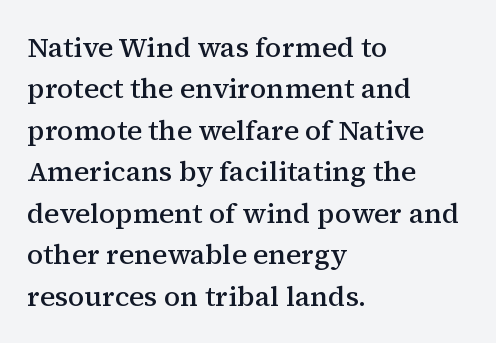
The image shows 28 px semibold serif type, upright; set left-aligned, normal line spacing (1.48x), normal letter spacing, not underlined; medium stroke contrast and a medium x-height.
